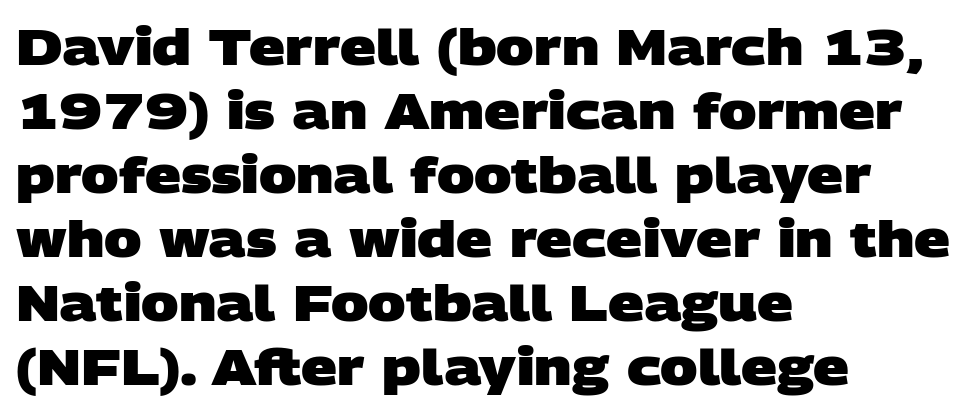
Each letter keeps its own natural width here, so spacing adapts to shape. Default kerning and tracking; the words read as compact shapes. Casual observation: everything's shoved over to the left. Heft: maximum for text — a bold. The rows are spaced the way most documents space them.
